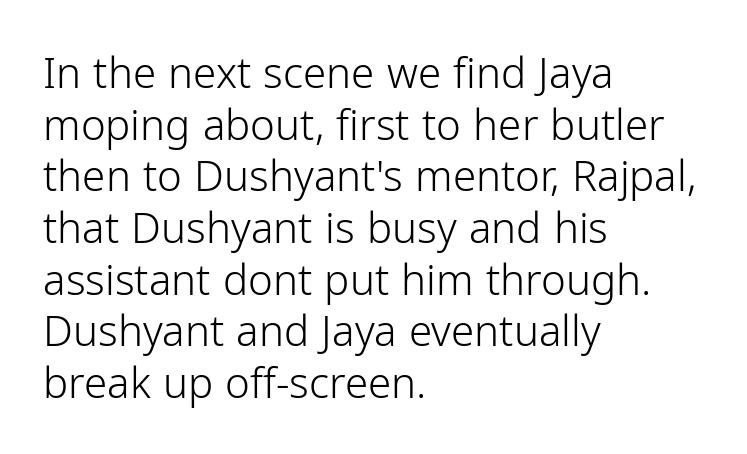
The image shows 42 px light sans-serif type, upright; set left-aligned, line spacing 1.23x, normal letter spacing, not underlined; low stroke contrast and a medium x-height.
